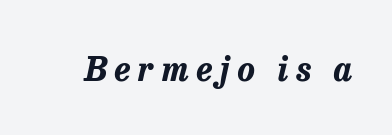
{"italic": "yes", "lean": "right", "slant_degrees": 13, "bold": "yes", "weight": "bold", "width": "normal", "stroke_contrast": "low", "x_height": "medium", "monospaced": "no", "underline": "no", "letter_spacing": "wide", "letter_spacing_em": 0.23, "glyph_px": 33}
